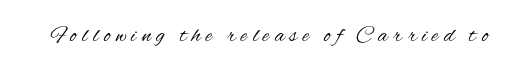
{"bold": "no", "underline": "no", "letter_spacing": "wide", "letter_spacing_em": 0.23, "glyph_px": 23}
